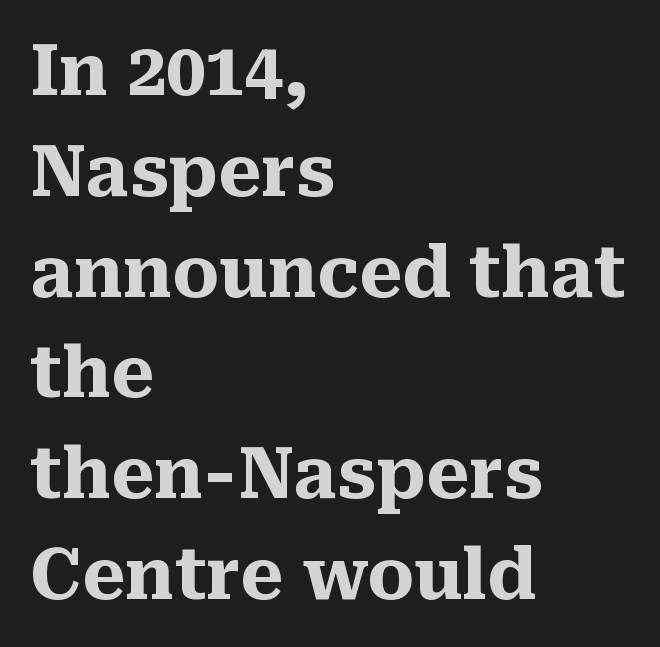
The image shows 70 px heavy serif type, upright; set left-aligned, normal line spacing (1.44x), normal letter spacing, not underlined; medium stroke contrast and a medium x-height.
